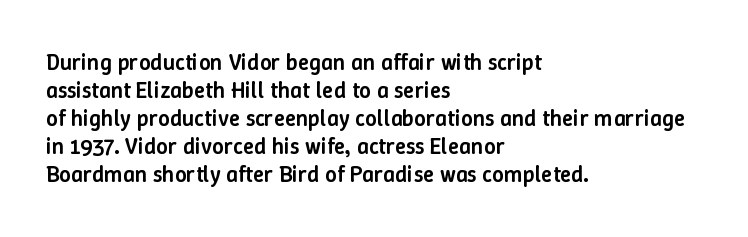
{"italic": "no", "bold": "semi", "underline": "no", "align": "left", "line_spacing_ratio": 1.22, "letter_spacing": "normal", "letter_spacing_em": 0.0, "glyph_px": 23}
